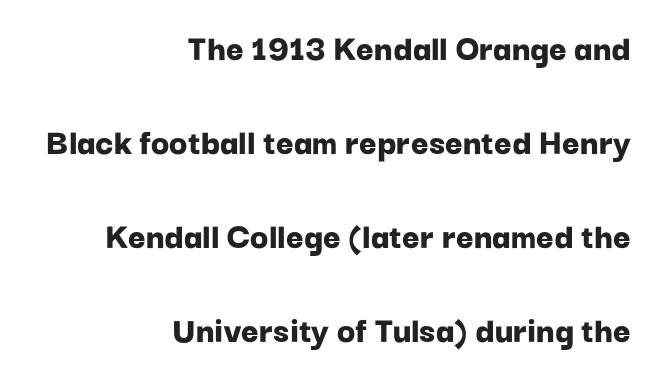
{"serif": "no", "italic": "no", "bold": "yes", "weight": "bold", "width": "normal", "stroke_contrast": "low", "x_height": "medium", "monospaced": "no", "underline": "no", "align": "right", "line_spacing": "loose", "line_spacing_ratio": 2.47, "letter_spacing": "normal", "letter_spacing_em": 0.0, "glyph_px": 38}
